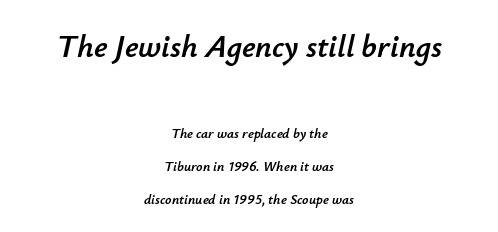
{"italic": "yes", "lean": "right", "slant_degrees": 12, "width": "normal", "stroke_contrast": "low", "x_height": "small", "monospaced": "no", "underline": "no", "align": "center", "line_spacing": "loose", "line_spacing_ratio": 2.34, "letter_spacing": "normal", "letter_spacing_em": 0.0, "larger_block": "first", "size_ratio": 2.29, "glyph_px": 32}
